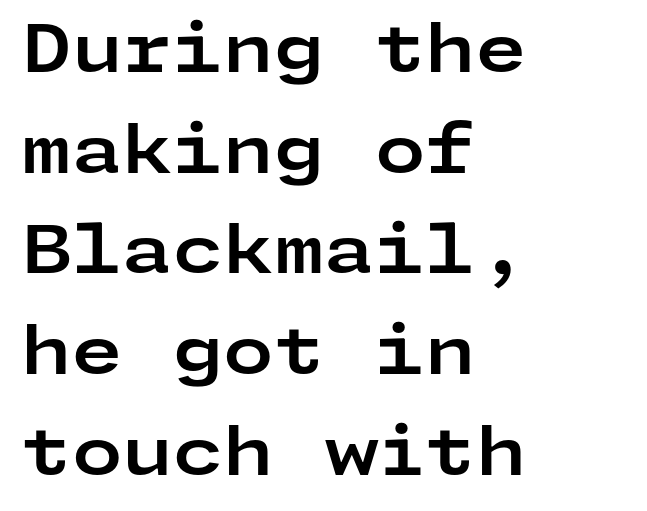
Q: Is the text bold? A: Yes.
Q: Is the text italic (slanted)? A: No, it is upright.
Q: Is the typeface a serif or a sans-serif typeface? A: Sans-serif.
Q: Is the text underlined? A: No.
Q: How is the paragraph aligned? A: Left-aligned.
Q: Is the spacing between letters normal or unusually wide? A: Normal.
Q: Is the spacing between lines tight, normal or loose? A: Normal.
Q: Width (condensed, normal, or wide)? A: Wide.
Q: Stroke contrast? A: Low.
Q: x-height? A: Medium.
